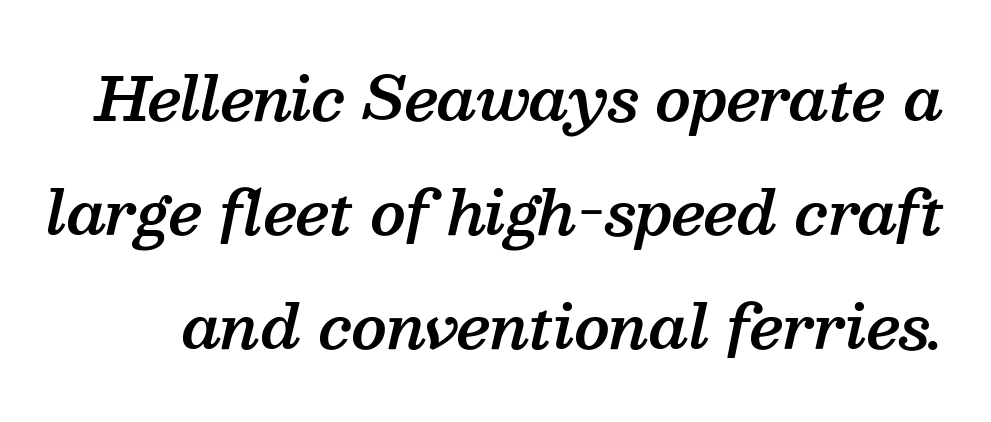
Vertically, the passage feels expansive, rows floating well apart. Typographically, this falls in the serif category. Each word holds together tightly as a unit, with standard inter-letter gaps. If you drew a line through each stem, it would be angled. Proportional: the letters do not fall into vertical columns. Summary of weight: moderately heavy, a semibold.
